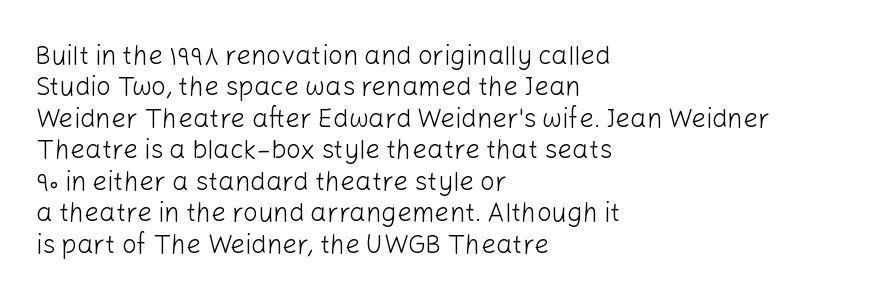
The image shows 26 px text type, upright; set left-aligned, line spacing 1.21x, normal letter spacing, not underlined.
